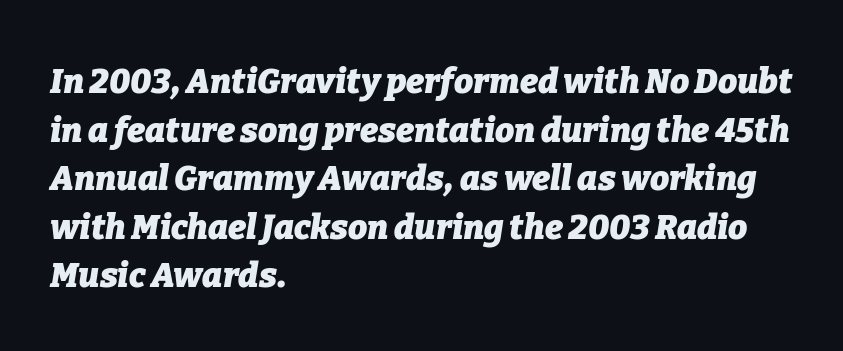
The passage shown is typed in a proportional face where columns would drift. The glyphs look as if they've been sheared to an angle. The letters sit at their default tracking, neither squeezed nor spread. The typesetting leans heavy: a genuine bold. Every row of glyphs begins at an identical x-position on the left.
